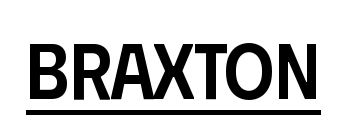
Spacing verdict: proportional, widths tailored to each character. Honestly, the letter spacing is just normal — you wouldn't notice it. Quick note: underline on. A bit beefed up — I'd call it semibold rather than bold. The axis of the letterforms is exactly vertical.
